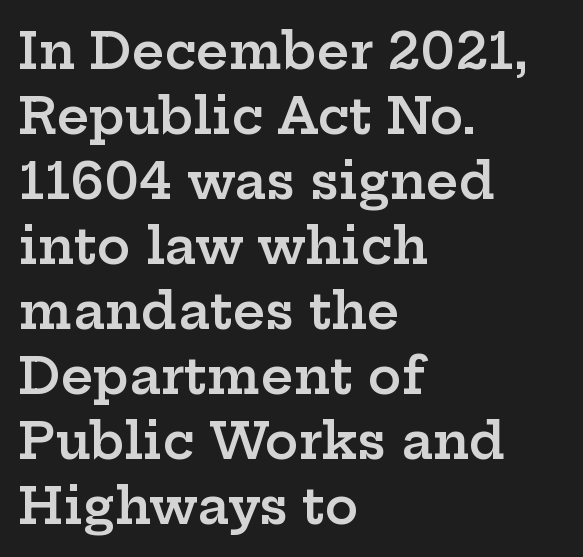
Q: Is the text bold? A: Semi-bold.
Q: Is the text italic (slanted)? A: No, it is upright.
Q: Is the typeface a serif or a sans-serif typeface? A: Serif.
Q: Is the text underlined? A: No.
Q: How is the paragraph aligned? A: Left-aligned.
Q: Is the spacing between letters normal or unusually wide? A: Normal.
Q: Is the spacing between lines tight, normal or loose? A: Normal.
Q: Width (condensed, normal, or wide)? A: Wide.
Q: Stroke contrast? A: Low.
Q: x-height? A: Medium.
Q: Monospaced? A: No.
